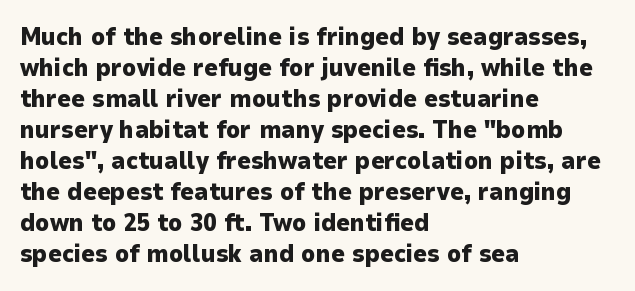
If you measured baseline to baseline, you'd find a middling distance. The specimen reads as upright at a glance. Glyph-to-glyph distance matches everyday printed text. Heavy, bold letterforms. Each row of text sits above clean, open space.
